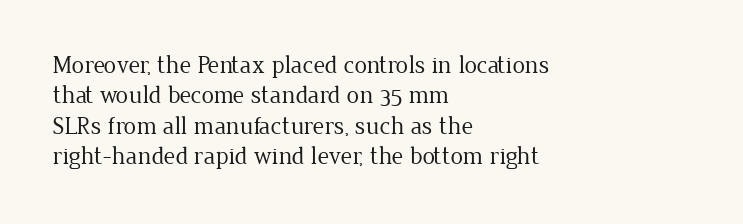
{"italic": "no", "bold": "no", "underline": "no", "align": "left", "line_spacing_ratio": 1.22, "letter_spacing": "normal", "letter_spacing_em": 0.0, "glyph_px": 25}
